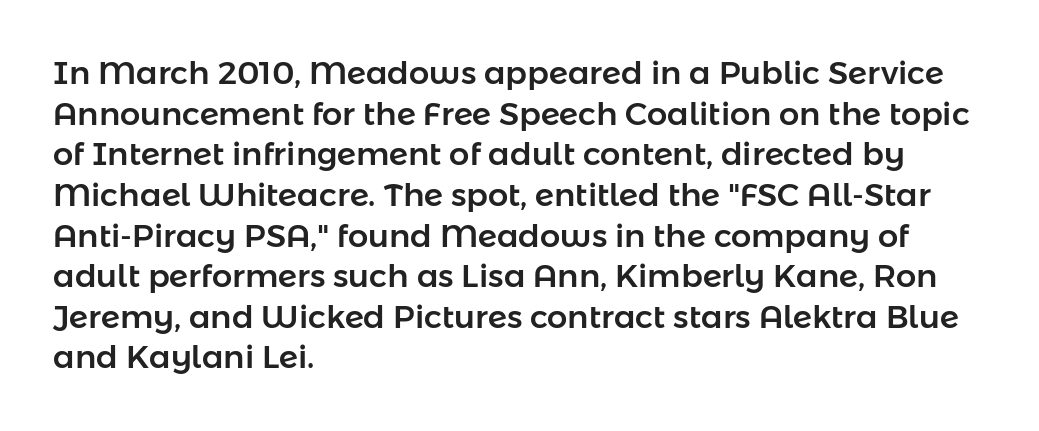
The image shows 32 px sans-serif type, upright; set left-aligned, normal line spacing (1.27x), normal letter spacing, not underlined; low stroke contrast and a medium x-height.
